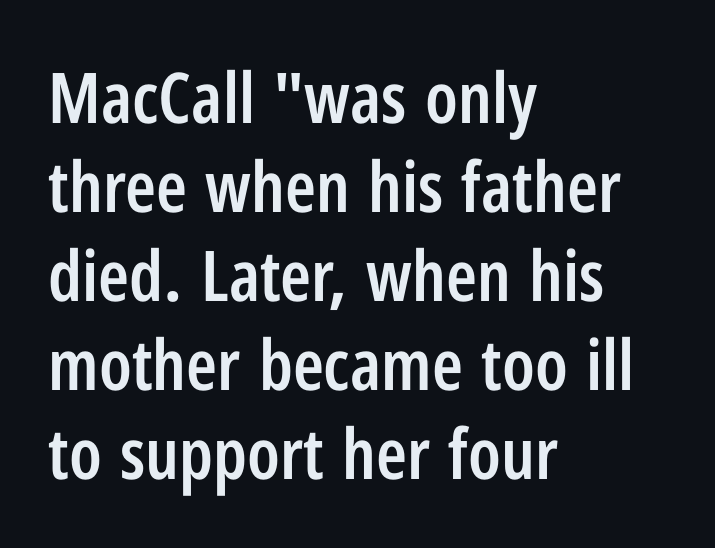
Q: Is the text bold? A: Semi-bold.
Q: Is the text italic (slanted)? A: No, it is upright.
Q: Is the typeface a serif or a sans-serif typeface? A: Sans-serif.
Q: Is the text underlined? A: No.
Q: How is the paragraph aligned? A: Left-aligned.
Q: Is the spacing between letters normal or unusually wide? A: Normal.
Q: Is the spacing between lines tight, normal or loose? A: Normal.
Q: Width (condensed, normal, or wide)? A: Condensed.
Q: Stroke contrast? A: Low.
Q: x-height? A: Medium.
Q: Monospaced? A: No.
